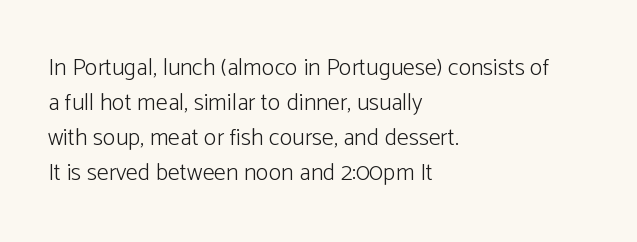
{"italic": "no", "bold": "no", "underline": "no", "align": "left", "line_spacing": "normal", "line_spacing_ratio": 1.46, "letter_spacing": "normal", "letter_spacing_em": 0.0, "glyph_px": 24}
